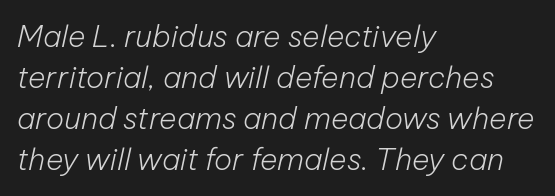
{"italic": "yes", "lean": "right", "slant_degrees": 12, "bold": "no", "weight": "light", "width": "normal", "stroke_contrast": "low", "x_height": "medium", "monospaced": "no", "underline": "no", "align": "left", "line_spacing": "normal", "line_spacing_ratio": 1.37, "letter_spacing": "normal", "letter_spacing_em": 0.0, "glyph_px": 30}
